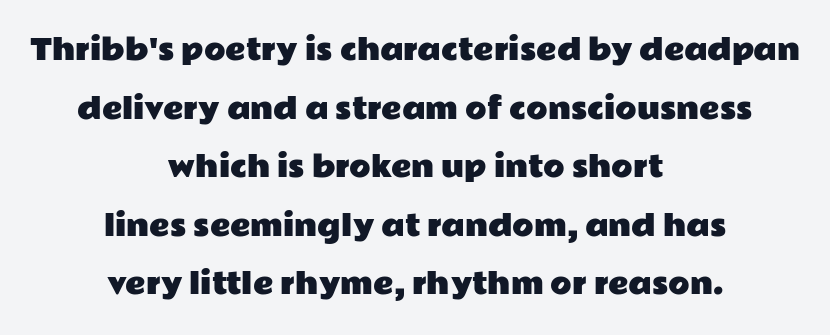
Q: Is the text italic (slanted)? A: No, it is upright.
Q: Is the typeface a serif or a sans-serif typeface? A: Sans-serif.
Q: Is the text underlined? A: No.
Q: How is the paragraph aligned? A: Centered.
Q: Is the spacing between letters normal or unusually wide? A: Normal.
Q: Is the spacing between lines tight, normal or loose? A: Loose.
Q: Width (condensed, normal, or wide)? A: Wide.
Q: Stroke contrast? A: Low.
Q: x-height? A: Medium.
Q: Monospaced? A: No.
